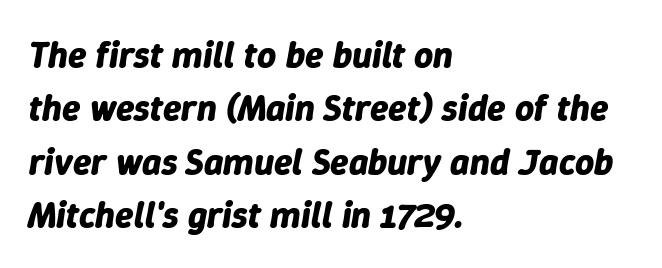
Q: Is the text bold? A: Yes.
Q: Is the text italic (slanted)? A: Yes, it leans right by about 9 degrees.
Q: Is the text underlined? A: No.
Q: How is the paragraph aligned? A: Left-aligned.
Q: Is the spacing between letters normal or unusually wide? A: Normal.
Q: Is the spacing between lines tight, normal or loose? A: Normal.
Q: Width (condensed, normal, or wide)? A: Normal.
Q: Stroke contrast? A: Low.
Q: x-height? A: Medium.
Q: Monospaced? A: No.
